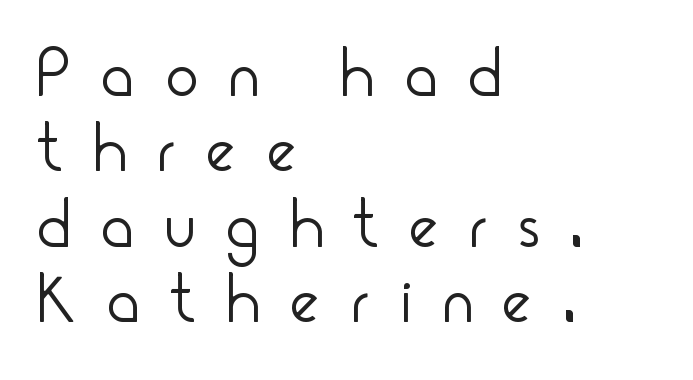
{"serif": "no", "italic": "no", "bold": "no", "weight": "light", "width": "condensed", "stroke_contrast": "low", "x_height": "small", "monospaced": "no", "underline": "no", "align": "left", "line_spacing": "tight", "line_spacing_ratio": 1.11, "letter_spacing": "wide", "letter_spacing_em": 0.47, "glyph_px": 68}
